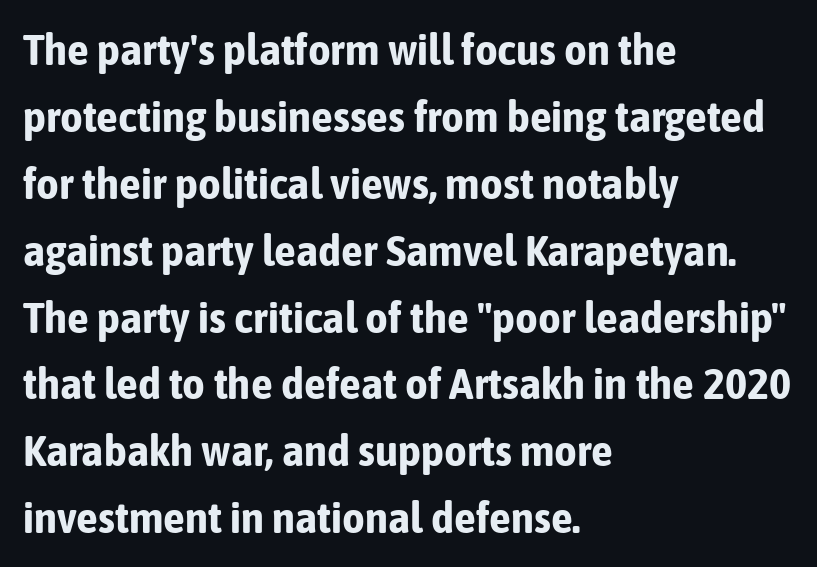
The image shows 44 px bold, condensed sans-serif type, upright; set left-aligned, normal line spacing (1.52x), normal letter spacing, not underlined; low stroke contrast and a medium x-height.
